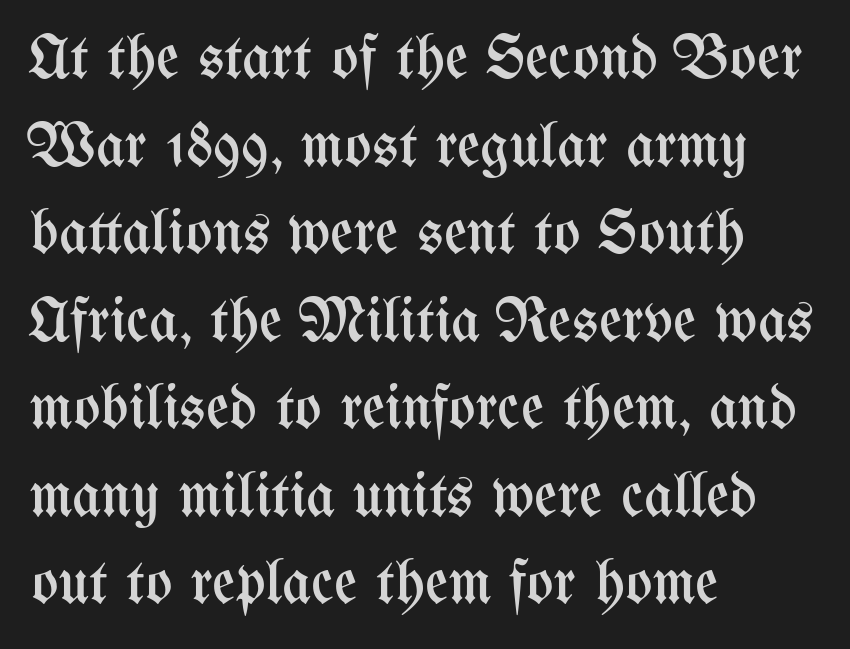
Q: Is the text bold? A: No.
Q: Is the text italic (slanted)? A: No, it is upright.
Q: Is the text underlined? A: No.
Q: How is the paragraph aligned? A: Left-aligned.
Q: Is the spacing between letters normal or unusually wide? A: Normal.
Q: Is the spacing between lines tight, normal or loose? A: Normal.
Q: Width (condensed, normal, or wide)? A: Condensed.
Q: Stroke contrast? A: Medium.
Q: x-height? A: Medium.
Q: Monospaced? A: No.
